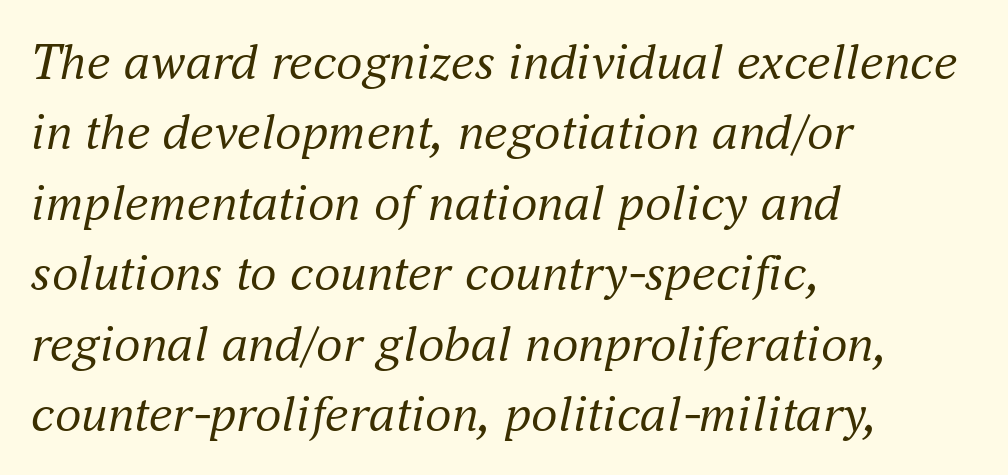
{"serif": "yes", "italic": "yes", "lean": "right", "slant_degrees": 16, "bold": "no", "weight": "regular", "width": "normal", "stroke_contrast": "medium", "x_height": "small", "monospaced": "no", "underline": "no", "align": "left", "line_spacing": "normal", "line_spacing_ratio": 1.33, "letter_spacing": "normal", "letter_spacing_em": 0.0, "glyph_px": 53}
